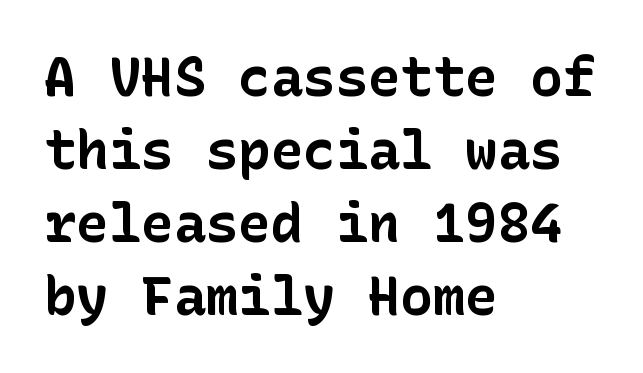
Underlining? Definitely not there. Designer's note — italics off, roman on. You could call the tracking neutral — neither tight nor loose. The setting favours the left margin, as ordinary paragraphs usually do.
